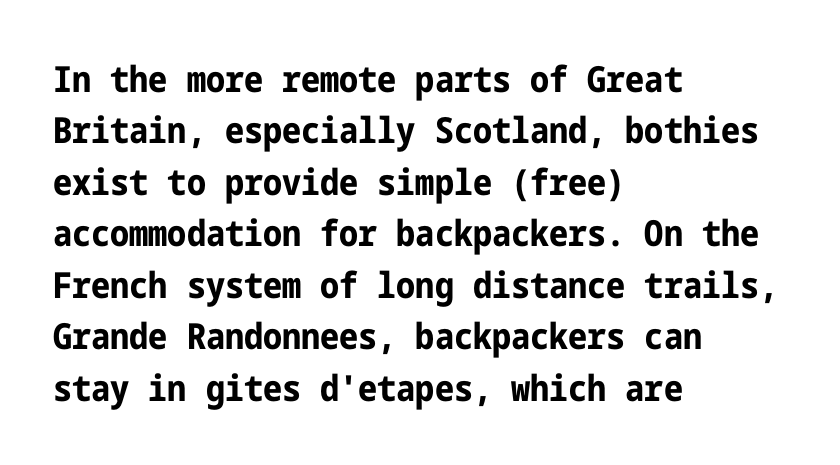
Compared with typical body copy, the letter spacing here is the same. The letters stand upright; this is a roman face. Left-aligned paragraph, ragged on the right. Stroke terminals: plain, sans-serif. Descender tails drop into unmarked territory.
